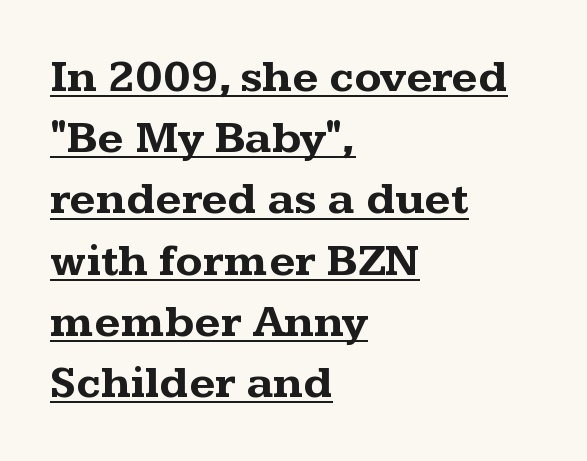
Q: Is the text bold? A: Yes.
Q: Is the text italic (slanted)? A: No, it is upright.
Q: Is the typeface a serif or a sans-serif typeface? A: Serif.
Q: Is the text underlined? A: Yes.
Q: How is the paragraph aligned? A: Left-aligned.
Q: Is the spacing between letters normal or unusually wide? A: Normal.
Q: Is the spacing between lines tight, normal or loose? A: Normal.
Q: Width (condensed, normal, or wide)? A: Wide.
Q: Stroke contrast? A: Medium.
Q: x-height? A: Medium.
Q: Monospaced? A: No.
